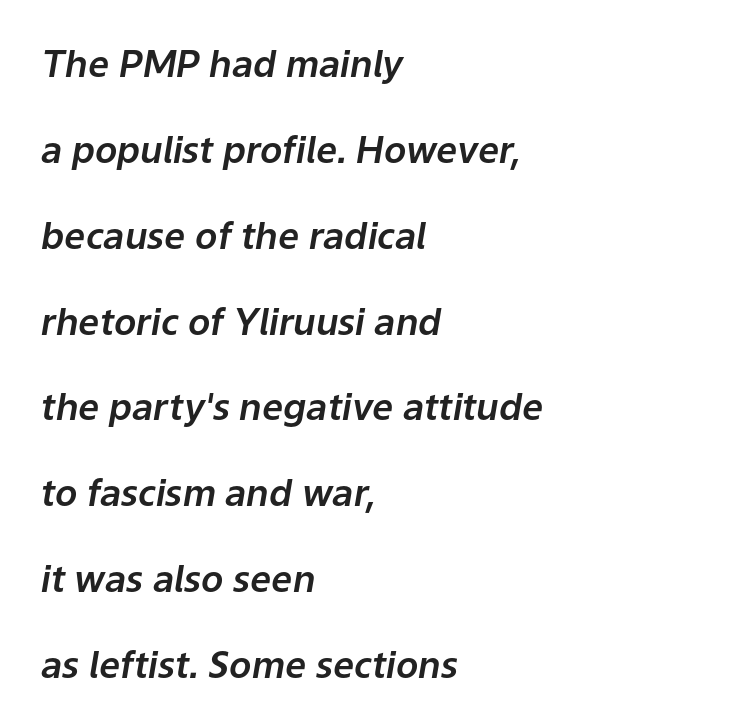
The axis of the letterforms is tilted away from vertical. Line spacing here is loose. The passage shown is typed in a proportional face where columns would drift. The area under the type is left untouched. No extra tracking has been applied to these lines. Notice how the passage keeps a crisp vertical edge on the left only.
